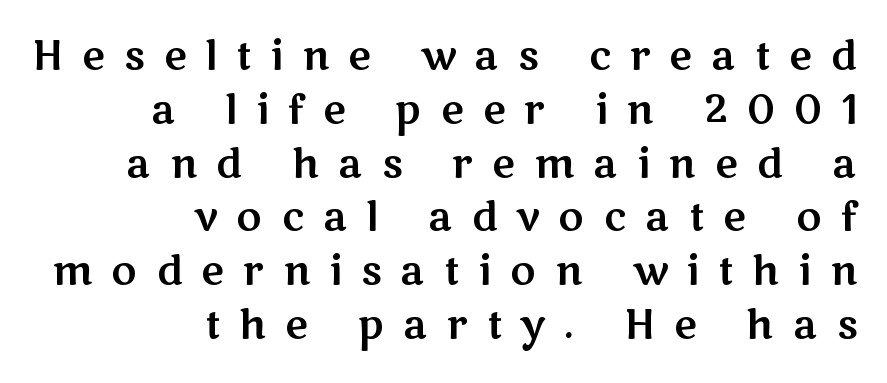
{"serif": "no", "italic": "no", "width": "wide", "stroke_contrast": "medium", "x_height": "medium", "monospaced": "no", "underline": "no", "align": "right", "line_spacing": "normal", "line_spacing_ratio": 1.38, "letter_spacing": "wide", "letter_spacing_em": 0.49, "glyph_px": 39}
